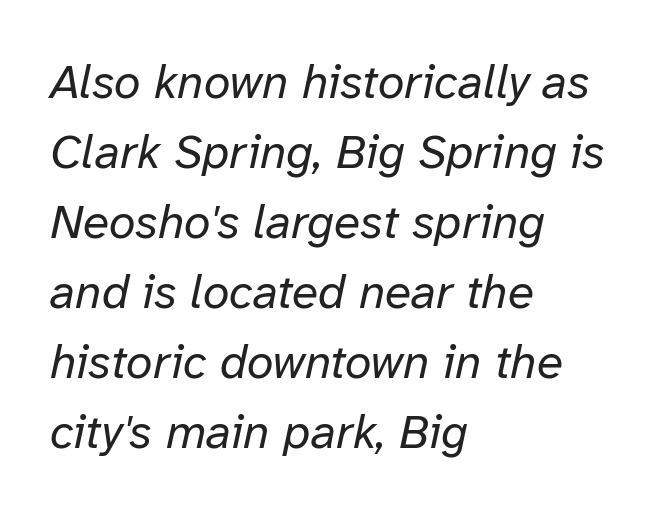
The image shows 48 px regular-weight type, italic (leaning right); set left-aligned, normal line spacing (1.46x), normal letter spacing, not underlined; low stroke contrast and a medium x-height.
